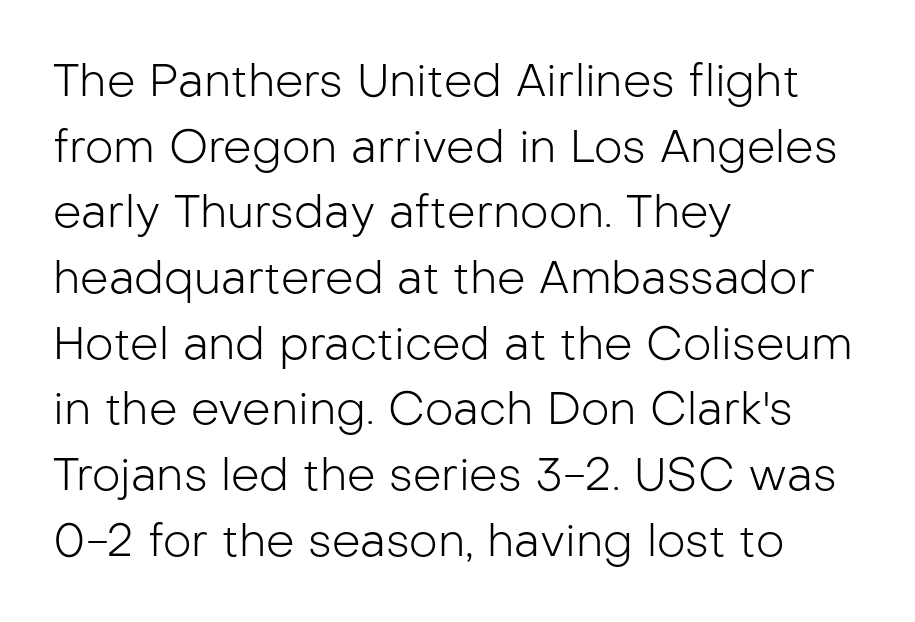
The image shows 45 px light sans-serif type, upright; set left-aligned, normal line spacing (1.46x), normal letter spacing, not underlined; low stroke contrast and a medium x-height.
